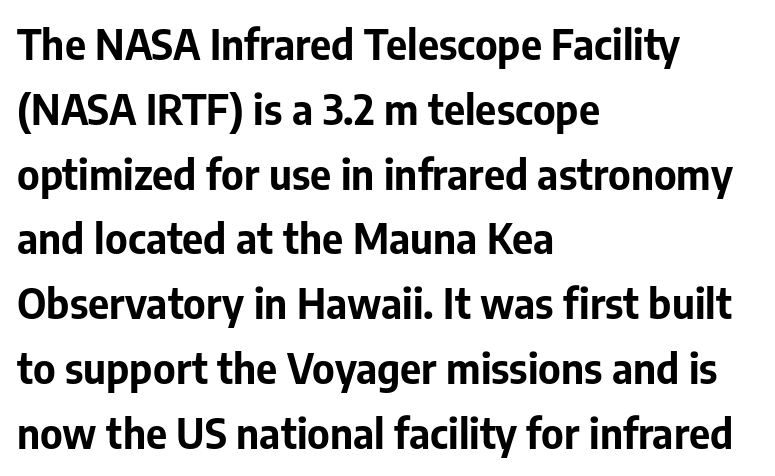
This rendering features lettering with no underline. Here the designer chose a conventional face with non-uniform glyph widths. The letterforms sit shoulder to shoulder at normal distance. The passage is arranged the way most books set body copy — flush left.
